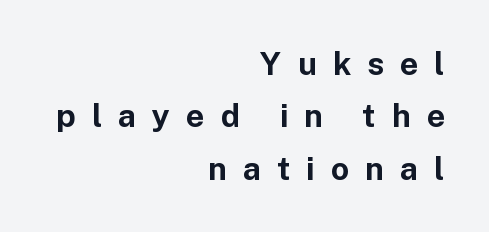
Look at the tracking — it's clearly loosened, letters drifting apart. Typesetter's note: full bold, strokes at maximum text heaviness. A typesetter would call this proportional, since set widths differ per character. The lines are quadded right. Characters remain perfectly vertical along every line. Rule under the text: the space is simply empty.
